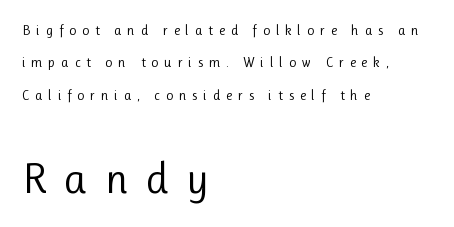
Q: Is the text bold? A: No.
Q: Is the text italic (slanted)? A: No, it is upright.
Q: Is the typeface a serif or a sans-serif typeface? A: Sans-serif.
Q: Is the text underlined? A: No.
Q: How is the paragraph aligned? A: Left-aligned.
Q: Is the spacing between letters normal or unusually wide? A: Unusually wide.
Q: Is the spacing between lines tight, normal or loose? A: Loose.
Q: Which block of text is set in a larger size, the first (top) or the second (bottom)? A: The second (bottom) one.
Q: Width (condensed, normal, or wide)? A: Normal.
Q: Stroke contrast? A: Low.
Q: x-height? A: Medium.
Q: Monospaced? A: No.
